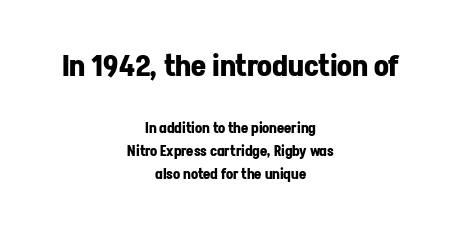
Q: Is the text bold? A: Yes.
Q: Is the text italic (slanted)? A: No, it is upright.
Q: Is the typeface a serif or a sans-serif typeface? A: Sans-serif.
Q: Is the text underlined? A: No.
Q: How is the paragraph aligned? A: Centered.
Q: Is the spacing between letters normal or unusually wide? A: Normal.
Q: Is the spacing between lines tight, normal or loose? A: Normal.
Q: Which block of text is set in a larger size, the first (top) or the second (bottom)? A: The first (top) one.
Q: Width (condensed, normal, or wide)? A: Normal.
Q: Stroke contrast? A: Low.
Q: x-height? A: Medium.
Q: Monospaced? A: No.
